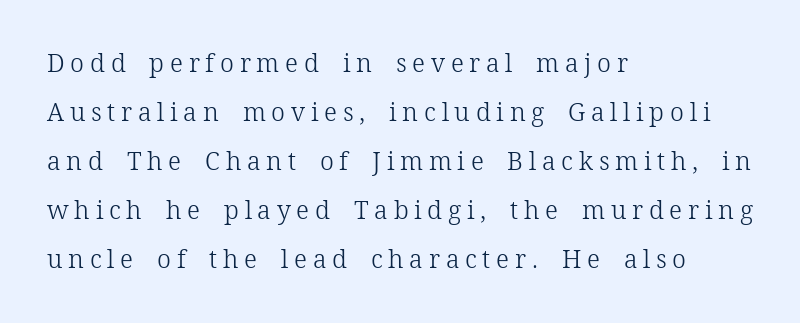
{"italic": "no", "bold": "no", "underline": "no", "align": "left", "line_spacing": "loose", "line_spacing_ratio": 1.96, "letter_spacing": "wide", "letter_spacing_em": 0.23, "glyph_px": 25}
